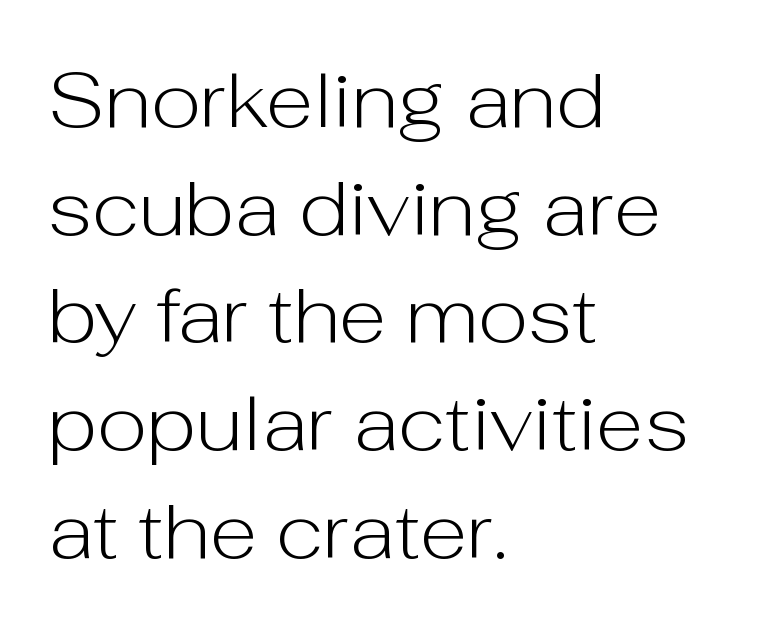
{"serif": "no", "italic": "no", "bold": "no", "weight": "light", "width": "normal", "stroke_contrast": "low", "x_height": "medium", "monospaced": "no", "underline": "no", "align": "left", "line_spacing": "normal", "line_spacing_ratio": 1.38, "letter_spacing": "normal", "letter_spacing_em": 0.0, "glyph_px": 78}
